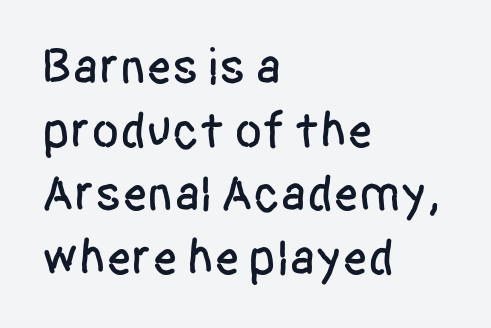
{"serif": "no", "italic": "no", "width": "condensed", "stroke_contrast": "low", "x_height": "large", "monospaced": "no", "underline": "no", "align": "left", "line_spacing": "normal", "line_spacing_ratio": 1.25, "letter_spacing": "normal", "letter_spacing_em": 0.0, "glyph_px": 51}
